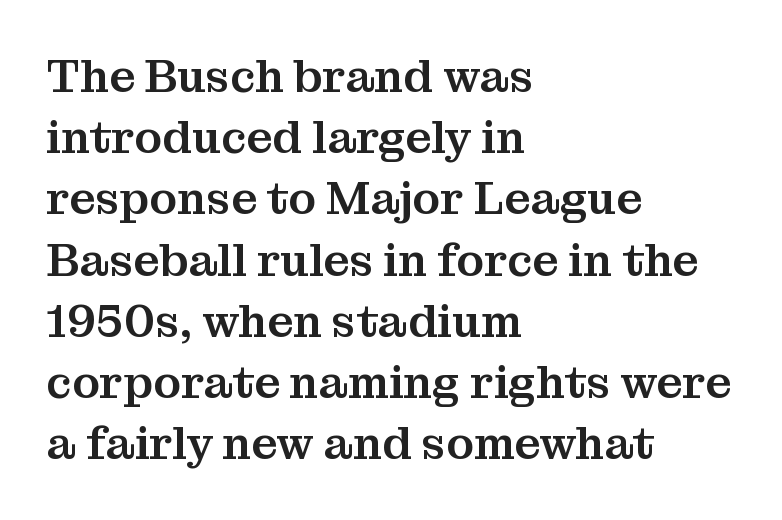
Q: Is the text italic (slanted)? A: No, it is upright.
Q: Is the typeface a serif or a sans-serif typeface? A: Serif.
Q: Is the text underlined? A: No.
Q: How is the paragraph aligned? A: Left-aligned.
Q: Is the spacing between letters normal or unusually wide? A: Normal.
Q: Is the spacing between lines tight, normal or loose? A: Normal.
Q: Width (condensed, normal, or wide)? A: Normal.
Q: Stroke contrast? A: Medium.
Q: x-height? A: Medium.
Q: Monospaced? A: No.
